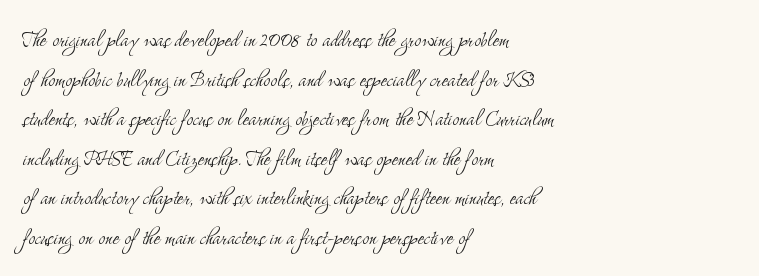
The image shows 26 px text type; set left-aligned, normal line spacing (1.52x), normal letter spacing, not underlined.
